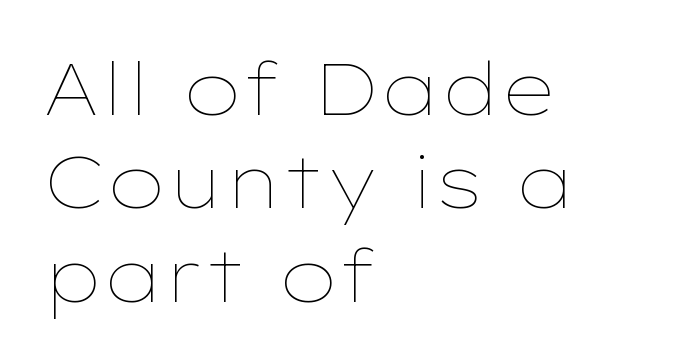
This is roman type, the default non-slanted kind. Decoration check: the copy has no underline. These lines are rendered in a variable-pitch font. This sample uses plain, unmodified letter spacing.
